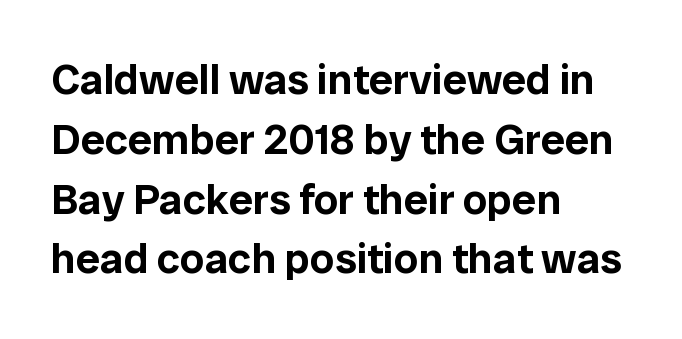
The face used here is rendered with its standard letterfit. The lines are quadded left. This block has exactly the height ordinary leading produces. Check the space under the baseline: it is left empty. A typesetter would mark this as roman, not italic.
